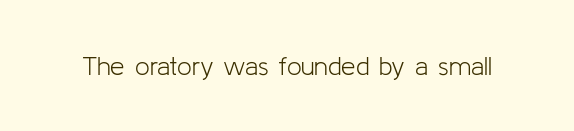
{"italic": "no", "bold": "no", "underline": "no", "letter_spacing": "normal", "letter_spacing_em": 0.0, "glyph_px": 26}
